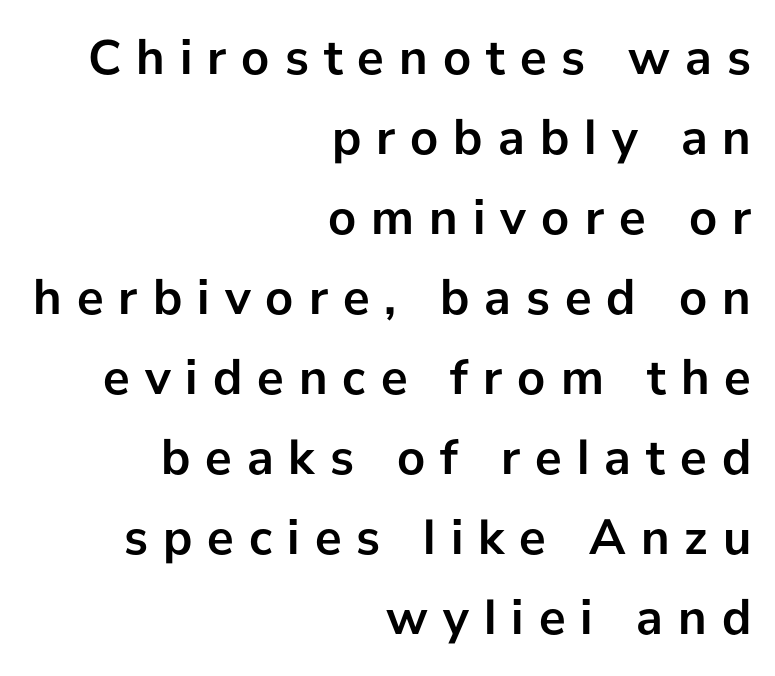
Q: Is the text bold? A: Yes.
Q: Is the text italic (slanted)? A: No, it is upright.
Q: Is the typeface a serif or a sans-serif typeface? A: Sans-serif.
Q: Is the text underlined? A: No.
Q: How is the paragraph aligned? A: Right-aligned.
Q: Is the spacing between letters normal or unusually wide? A: Unusually wide.
Q: Is the spacing between lines tight, normal or loose? A: Normal.
Q: Width (condensed, normal, or wide)? A: Normal.
Q: Stroke contrast? A: Low.
Q: x-height? A: Medium.
Q: Monospaced? A: No.
